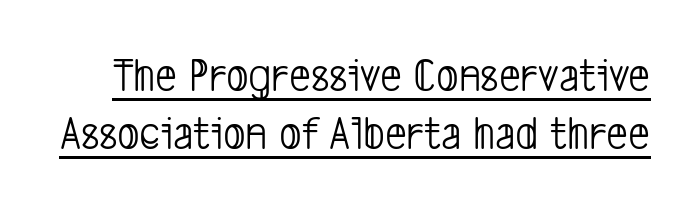
The image shows 48 px light, condensed sans-serif type; set line spacing 1.2x, normal letter spacing, underlined; low stroke contrast and a medium x-height.
